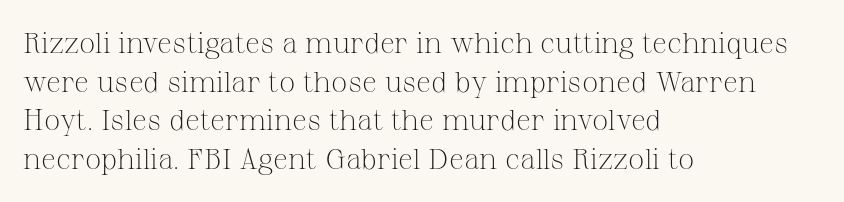
{"serif": "yes", "italic": "no", "bold": "no", "weight": "light", "width": "normal", "stroke_contrast": "medium", "x_height": "medium", "monospaced": "no", "underline": "no", "align": "left", "line_spacing": "normal", "line_spacing_ratio": 1.33, "letter_spacing": "normal", "letter_spacing_em": 0.0, "glyph_px": 29}
